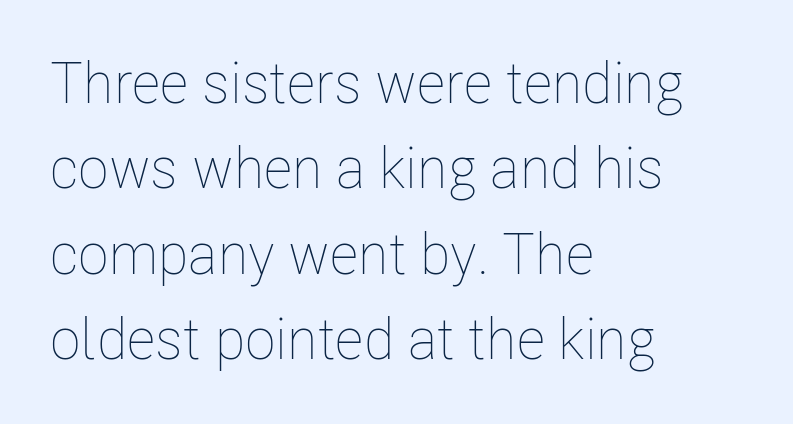
Here the glyphs are tracked normally, forming tight word shapes. The paragraph shown leans on its left margin. Vertically, the passage feels balanced, rows spaced as you'd expect. Weight: in the light-to-regular range. Words float on clear page, feet unadorned. Ascenders rise straight up at ninety degrees.
